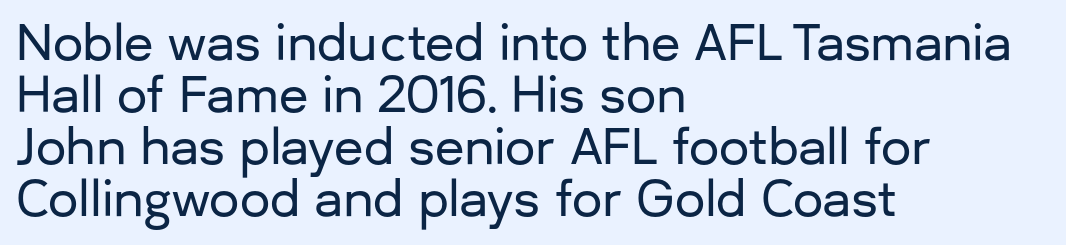
The image shows 48 px sans-serif type, upright; set left-aligned, tight line spacing (1.08x), normal letter spacing, not underlined; low stroke contrast and a medium x-height.
